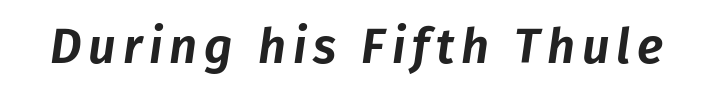
Q: Is the text italic (slanted)? A: Yes, it leans right by about 8 degrees.
Q: Is the text underlined? A: No.
Q: Width (condensed, normal, or wide)? A: Normal.
Q: Stroke contrast? A: Low.
Q: x-height? A: Medium.
Q: Monospaced? A: No.
